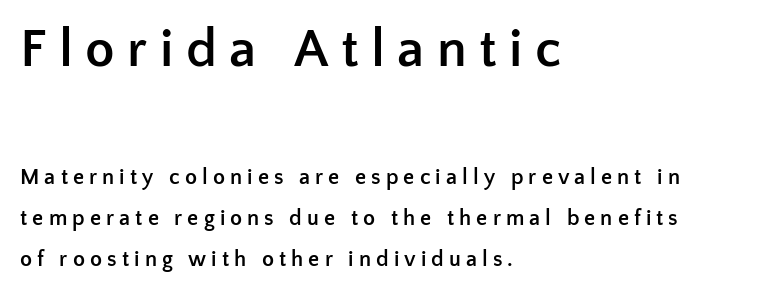
The image shows 54 px semibold sans-serif type, upright; set left-aligned, line spacing 1.88x, unusually wide letter spacing (+0.23 em), not underlined; the first (top) block is 2.45x larger; low stroke contrast and a medium x-height.
